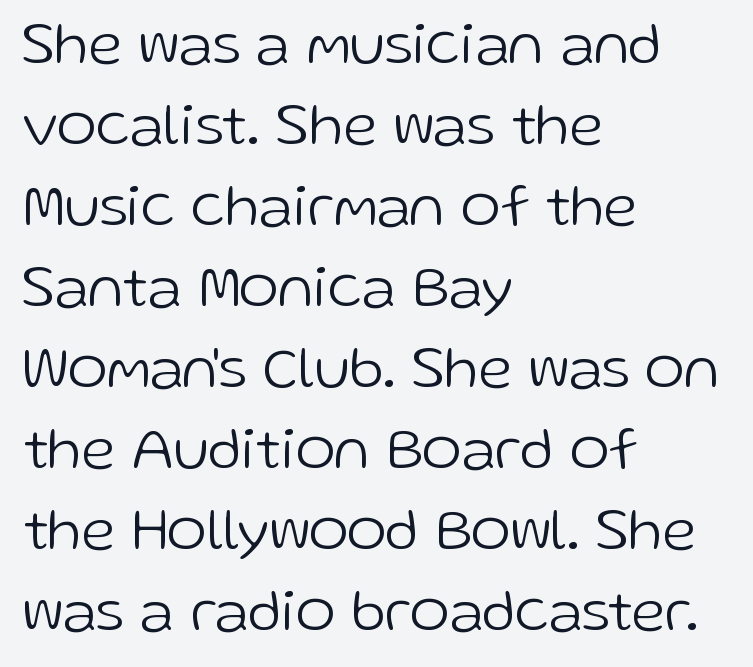
Q: Is the text bold? A: No.
Q: Is the text italic (slanted)? A: No, it is upright.
Q: Is the typeface a serif or a sans-serif typeface? A: Sans-serif.
Q: Is the text underlined? A: No.
Q: How is the paragraph aligned? A: Left-aligned.
Q: Is the spacing between letters normal or unusually wide? A: Normal.
Q: Is the spacing between lines tight, normal or loose? A: Normal.
Q: Width (condensed, normal, or wide)? A: Normal.
Q: Stroke contrast? A: Low.
Q: x-height? A: Medium.
Q: Monospaced? A: No.
